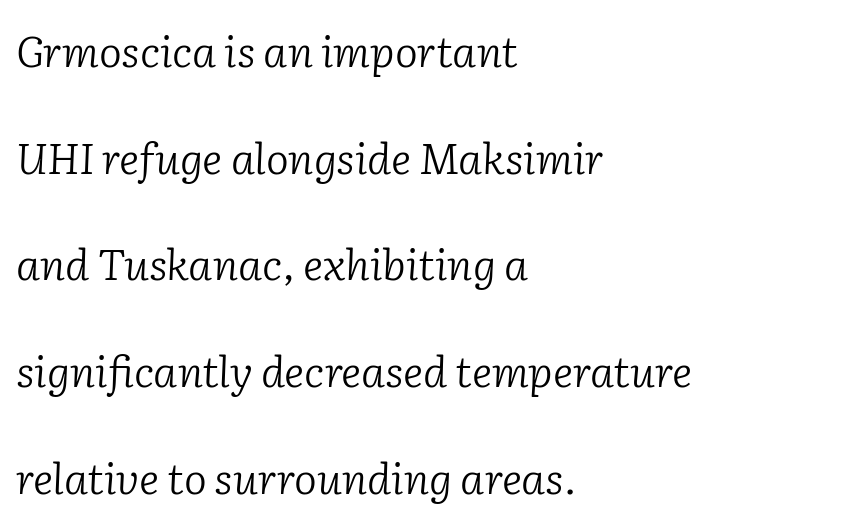
Italic? Definitely — the glyphs are oblique. The letters advance in unequal steps, a hallmark of proportional type. On a weight scale, this lands at 450 or below. This rendering features lettering with no underline. Is the letter spacing exaggerated? No — it looks like the ordinary default.
